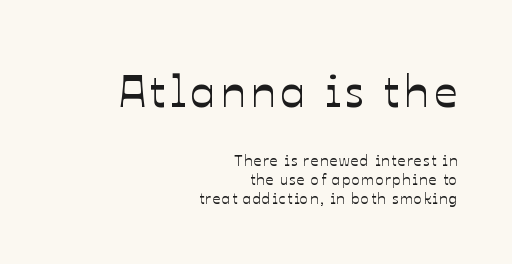
{"italic": "no", "width": "normal", "stroke_contrast": "low", "x_height": "medium", "monospaced": "no", "underline": "no", "align": "right", "line_spacing": "normal", "line_spacing_ratio": 1.25, "larger_block": "first", "size_ratio": 3.07, "glyph_px": 46}
